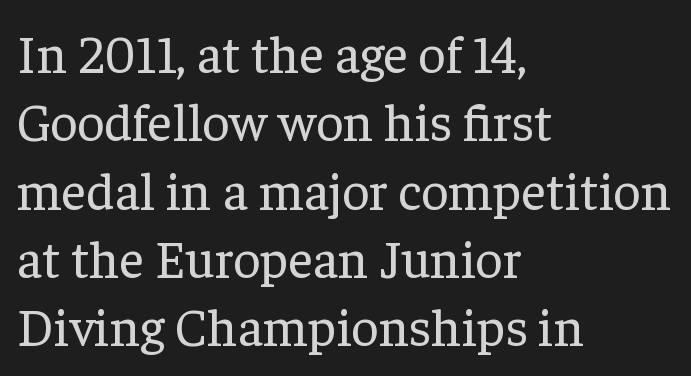
Q: Is the text bold? A: No.
Q: Is the text italic (slanted)? A: No, it is upright.
Q: Is the typeface a serif or a sans-serif typeface? A: Serif.
Q: Is the text underlined? A: No.
Q: How is the paragraph aligned? A: Left-aligned.
Q: Is the spacing between letters normal or unusually wide? A: Normal.
Q: Is the spacing between lines tight, normal or loose? A: Normal.
Q: Width (condensed, normal, or wide)? A: Normal.
Q: Stroke contrast? A: Low.
Q: x-height? A: Medium.
Q: Monospaced? A: No.
